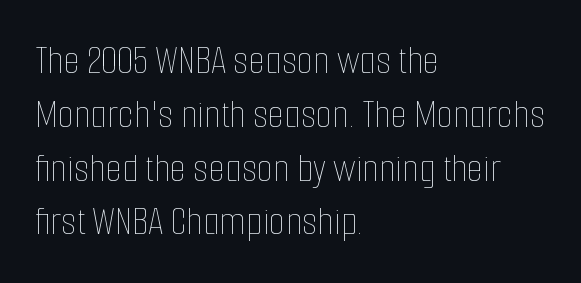
Think of a printed novel: that variable character pitch is what you see here. Each word holds together tightly as a unit, with standard inter-letter gaps. This block has exactly the height ordinary leading produces. You can tell it's not italic because the verticals are truly vertical.
